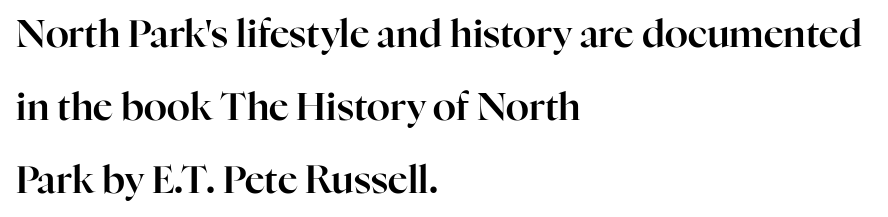
Q: Is the text italic (slanted)? A: No, it is upright.
Q: Is the typeface a serif or a sans-serif typeface? A: Serif.
Q: Is the text underlined? A: No.
Q: How is the paragraph aligned? A: Left-aligned.
Q: Is the spacing between letters normal or unusually wide? A: Normal.
Q: Is the spacing between lines tight, normal or loose? A: Loose.
Q: Width (condensed, normal, or wide)? A: Normal.
Q: Stroke contrast? A: High.
Q: x-height? A: Medium.
Q: Monospaced? A: No.
